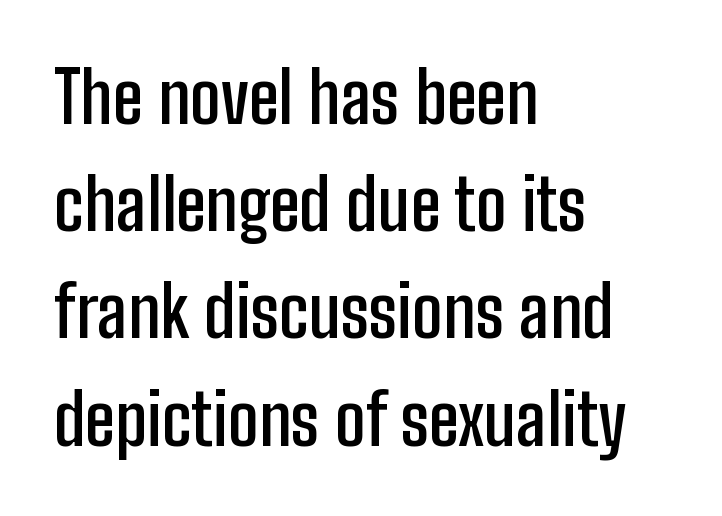
What stands out about the letter spacing? Nothing — it is the standard amount. In terms of letterform style, serifs are entirely absent. Students, observe: this is what conventionally led text looks like. The type sits square on the baseline with zero lean.
